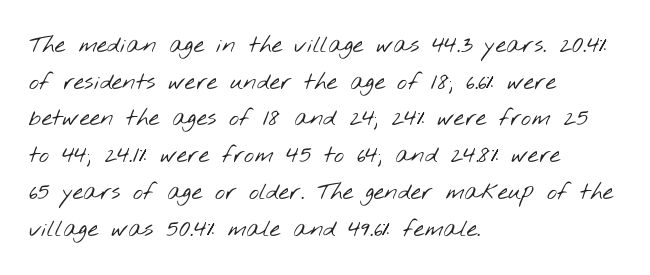
The image shows 24 px text type; set left-aligned, normal line spacing (1.53x), normal letter spacing, not underlined.
